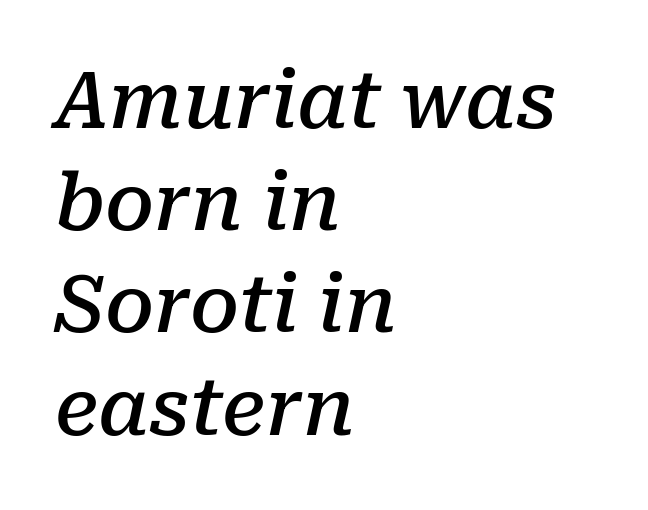
The image shows 78 px semibold serif type, italic (leaning right); set left-aligned, normal line spacing (1.31x), normal letter spacing, not underlined; low stroke contrast and a medium x-height.
